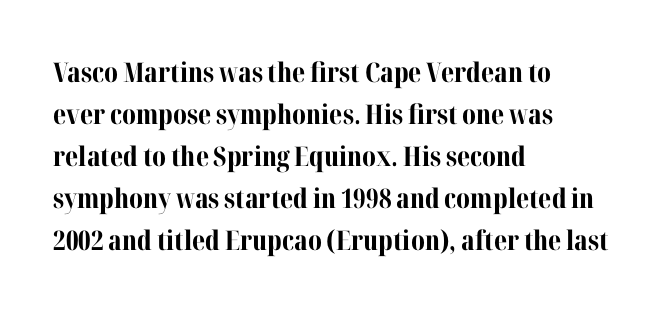
Nothing unusual about the tracking: characters are spaced as the font intends. Layout note: lines flush left. Does the lettering tilt? It doesn't — this is upright. The characters look thick and weighty, a clear bold. If you measured baseline to baseline, you'd find a middling distance. Underlining? Definitely not there.
